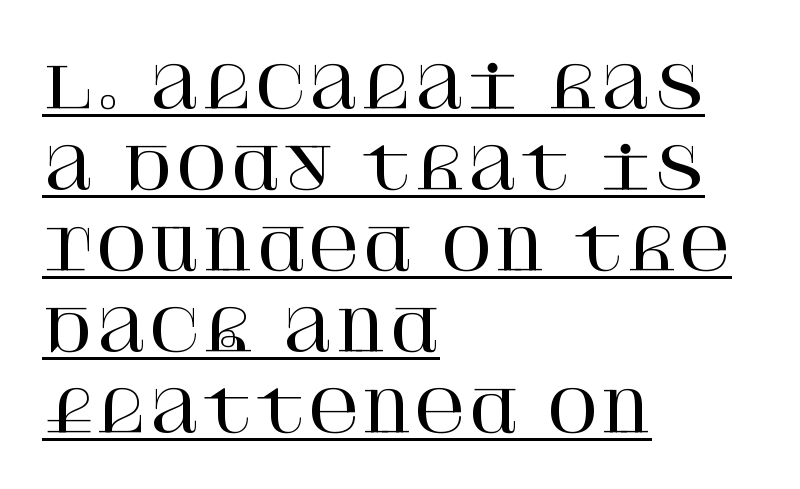
{"serif": "yes", "italic": "no", "width": "normal", "stroke_contrast": "high", "x_height": "large", "underline": "yes", "align": "left", "line_spacing": "normal", "line_spacing_ratio": 1.42, "letter_spacing": "normal", "letter_spacing_em": 0.0, "glyph_px": 57}
